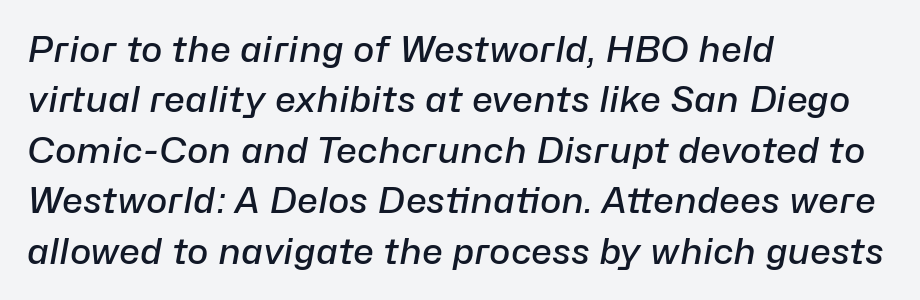
Type without underlining. Honestly, the letter spacing is just normal — you wouldn't notice it. The typesetting leans somewhat heavy: a semibold. The font's italic variant was chosen for this text. Casual observation: everything's shoved over to the left. You could not count columns in this text — the font is proportionally spaced.
